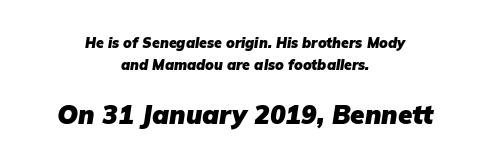
{"italic": "yes", "lean": "right", "slant_degrees": 9, "bold": "yes", "underline": "no", "align": "center", "line_spacing": "normal", "line_spacing_ratio": 1.54, "letter_spacing": "normal", "letter_spacing_em": 0.0, "larger_block": "second", "size_ratio": 1.86, "glyph_px": 26}
